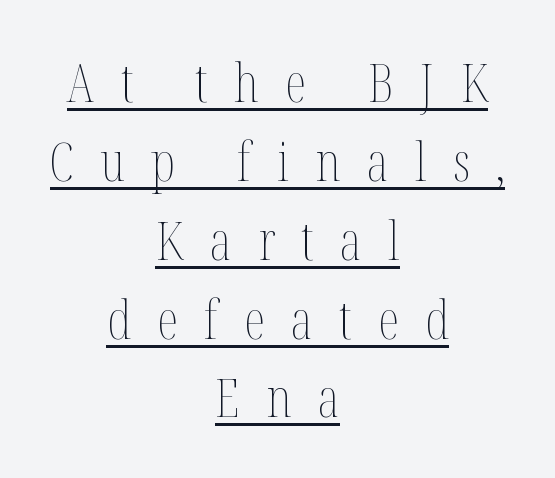
{"italic": "no", "bold": "no", "weight": "thin", "width": "condensed", "stroke_contrast": "medium", "x_height": "medium", "monospaced": "no", "underline": "yes", "align": "center", "line_spacing": "normal", "line_spacing_ratio": 1.46, "letter_spacing": "wide", "letter_spacing_em": 0.49, "glyph_px": 54}
